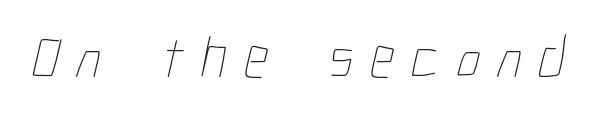
The image shows 60 px thin, condensed type; set unusually wide letter spacing (+0.28 em), not underlined; low stroke contrast and a medium x-height.
